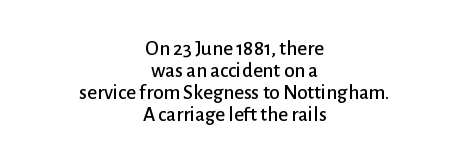
Q: Is the text italic (slanted)? A: No, it is upright.
Q: Is the text underlined? A: No.
Q: How is the paragraph aligned? A: Centered.
Q: Is the spacing between letters normal or unusually wide? A: Normal.
Q: Is the spacing between lines tight, normal or loose? A: Tight.
